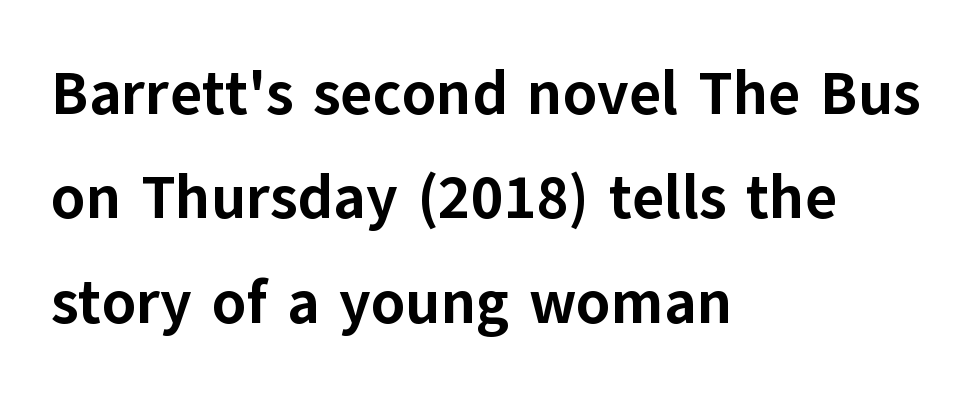
{"serif": "no", "italic": "no", "bold": "yes", "weight": "bold", "width": "normal", "stroke_contrast": "low", "x_height": "medium", "monospaced": "no", "underline": "no", "align": "left", "line_spacing_ratio": 1.71, "letter_spacing": "normal", "letter_spacing_em": 0.0, "glyph_px": 61}
